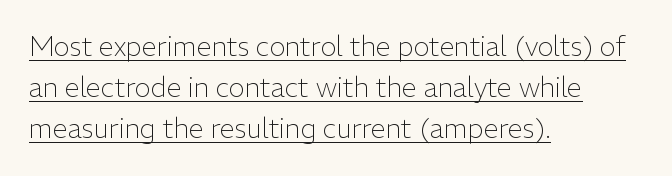
The image shows 27 px text type, upright; set left-aligned, normal line spacing (1.52x), normal letter spacing, underlined.
